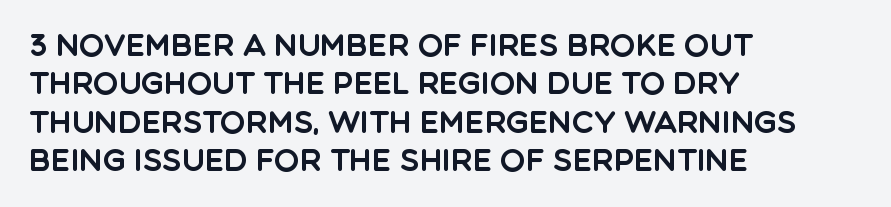
The image shows 30 px sans-serif type, upright; set left-aligned, normal line spacing (1.28x), normal letter spacing, not underlined; a large x-height.
